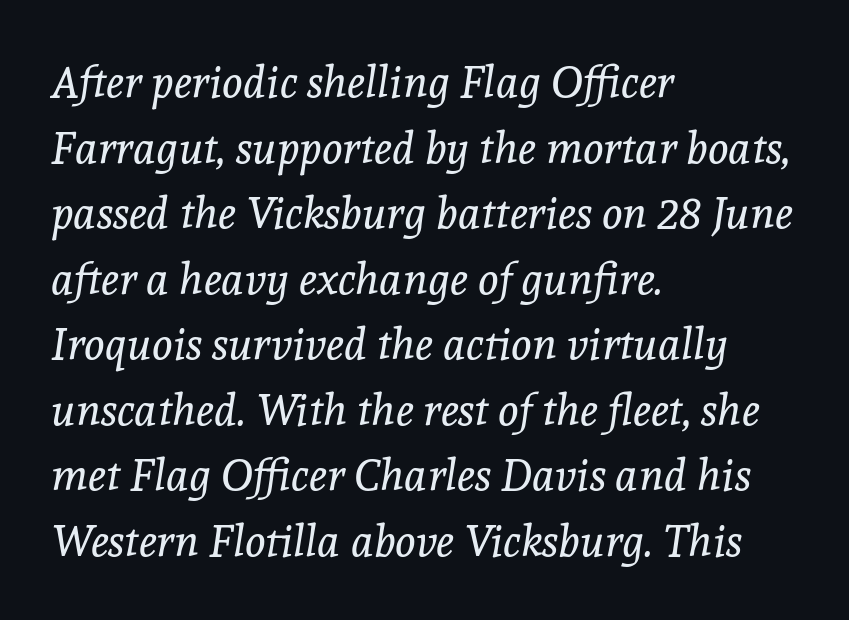
Teacher's note: observe the even left margin — that is flush-left alignment. What kind of face is this? One with serifs. If you drew a line through each stem, it would be angled. A bare baseline throughout the passage. This rendering leaves character spacing at its baseline value. The passage shown is typed in a proportional face where columns would drift.
